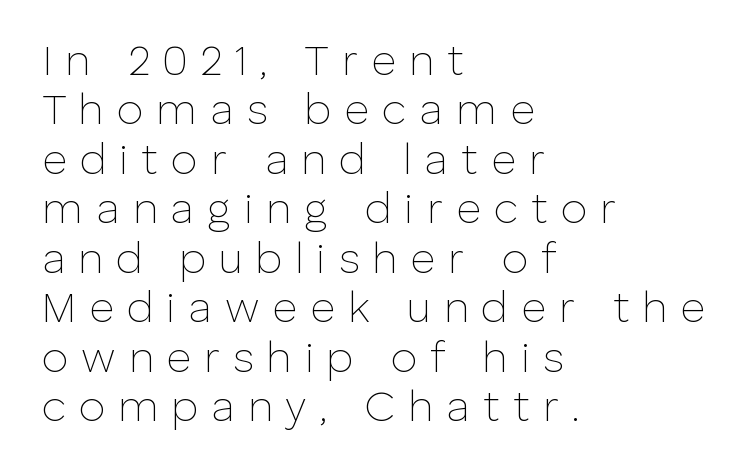
A clean baseline with only descenders dipping below it. The type is letterspaced generously, with wide tracking. This sample is left-justified, so line endings fall wherever the words run out. Does the type have serifs? No, each stem ends abruptly.
